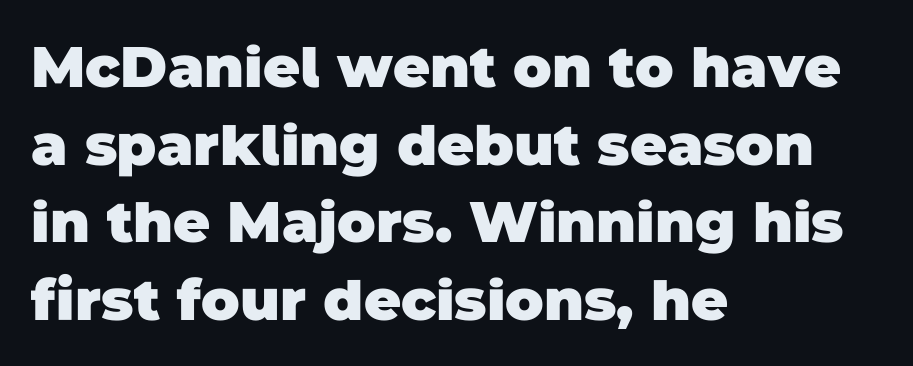
No extra tracking has been applied to these lines. Weight check: bold — yes, fully. Glance below the letters and you will spot only blank space. Layout note: lines flush left.
